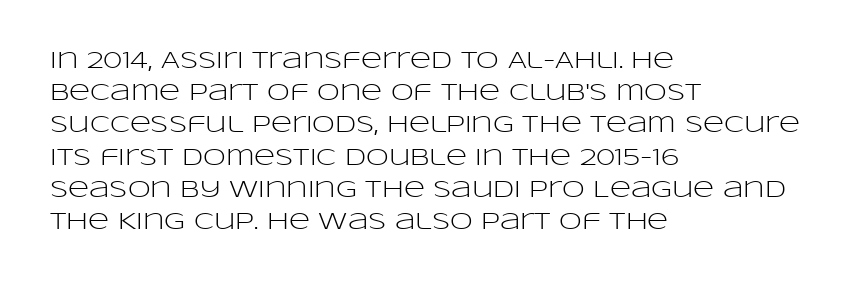
{"italic": "no", "bold": "no", "underline": "no", "align": "left", "line_spacing": "normal", "line_spacing_ratio": 1.4, "letter_spacing": "normal", "letter_spacing_em": 0.0, "glyph_px": 23}
